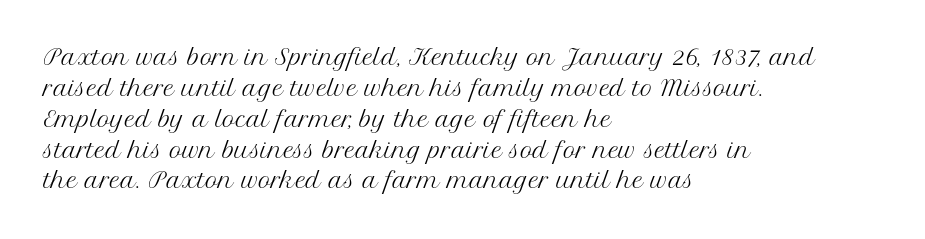
The image shows 21 px text type; set left-aligned, normal line spacing (1.47x), normal letter spacing, not underlined.
